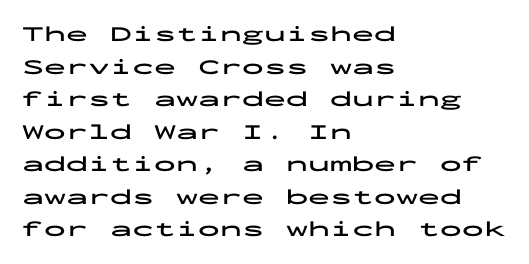
The letters stand straight up with perfectly vertical stems. Vertical spacing — default. Beneath every word, the page is bare. Typeset ragged right — the left edge is the straight one.
